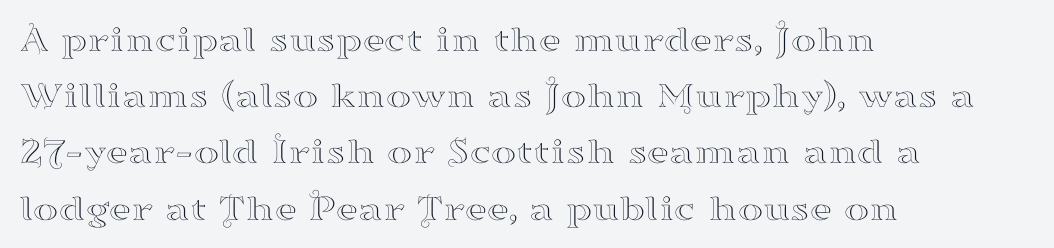
{"serif": "yes", "italic": "no", "width": "wide", "stroke_contrast": "high", "x_height": "small", "monospaced": "no", "underline": "no", "align": "left", "line_spacing": "normal", "line_spacing_ratio": 1.48, "letter_spacing": "normal", "letter_spacing_em": 0.0, "glyph_px": 38}
